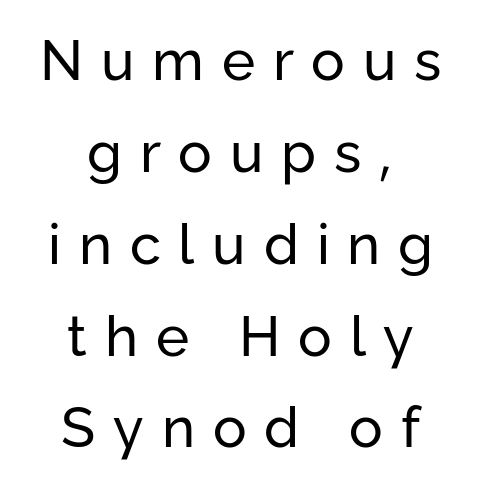
Clear beneath every line of the passage. This is not heavy type; no bold has been used. Ordinary non-slanted type is in use. The rendering shows plain stroke endings on the letterforms — a sans-serif design. Compared with typical body copy, the letter spacing here is much looser. This sample has the flowing, uneven cadence of proportional lettering.
